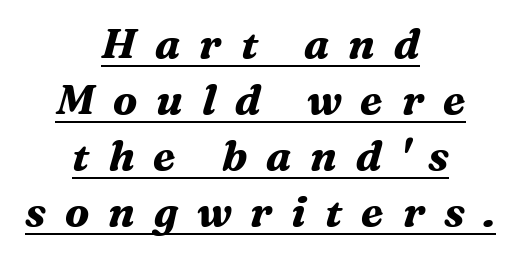
{"serif": "yes", "italic": "yes", "lean": "right", "slant_degrees": 16, "bold": "yes", "weight": "bold", "width": "normal", "stroke_contrast": "medium", "x_height": "medium", "monospaced": "no", "underline": "yes", "align": "center", "line_spacing": "normal", "line_spacing_ratio": 1.33, "letter_spacing": "wide", "letter_spacing_em": 0.45, "glyph_px": 42}
